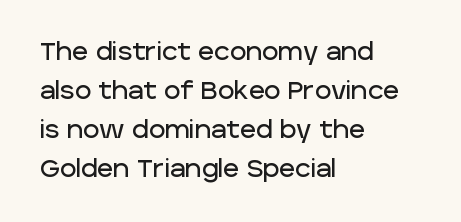
The horizontal fit of the characters is conventional and even. The passage shown stacks its lines at a standard gap. The letters stand straight up with perfectly vertical stems. Descender tails drop into unmarked territory. Is the block centered? No — it sits flush against the left margin.
